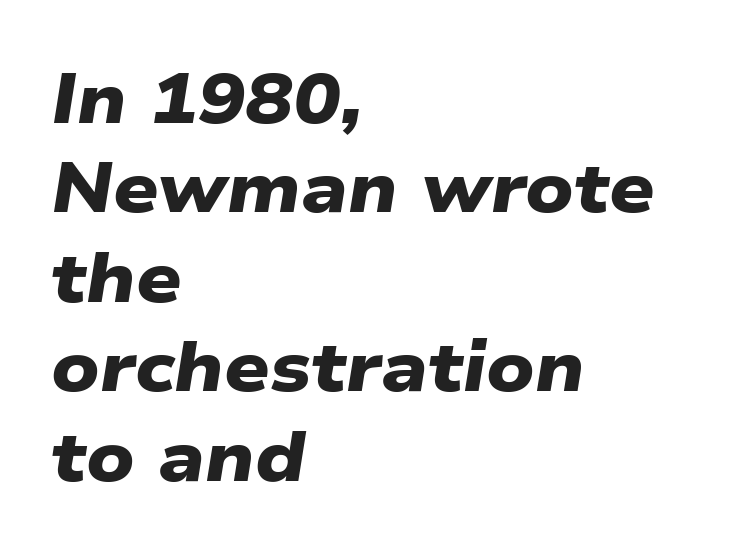
The image shows 71 px heavy, wide sans-serif type; set left-aligned, normal line spacing (1.26x), normal letter spacing, not underlined; low stroke contrast and a medium x-height.
